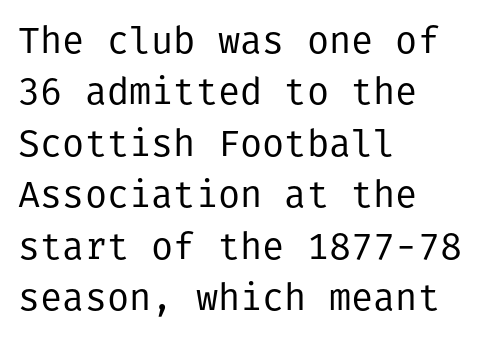
{"serif": "no", "italic": "no", "bold": "no", "weight": "regular", "width": "normal", "stroke_contrast": "low", "x_height": "medium", "underline": "no", "align": "left", "line_spacing": "normal", "line_spacing_ratio": 1.39, "letter_spacing": "normal", "letter_spacing_em": 0.0, "glyph_px": 37}
